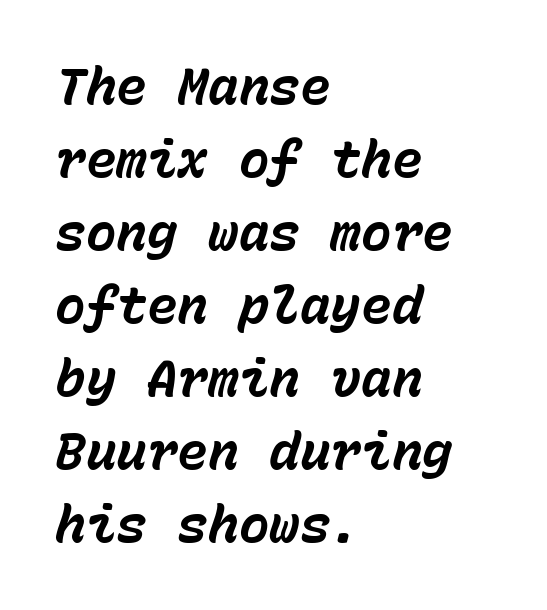
{"italic": "yes", "lean": "right", "slant_degrees": 15, "bold": "yes", "weight": "bold", "width": "normal", "stroke_contrast": "low", "x_height": "medium", "monospaced": "yes", "underline": "no", "align": "left", "line_spacing": "normal", "line_spacing_ratio": 1.43, "letter_spacing": "normal", "letter_spacing_em": 0.0, "glyph_px": 51}
